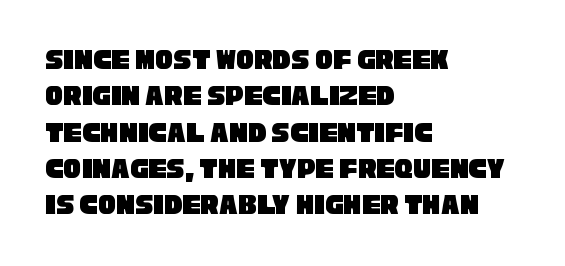
Q: Is the typeface a serif or a sans-serif typeface? A: Sans-serif.
Q: Is the text underlined? A: No.
Q: How is the paragraph aligned? A: Left-aligned.
Q: Is the spacing between letters normal or unusually wide? A: Normal.
Q: Width (condensed, normal, or wide)? A: Condensed.
Q: Stroke contrast? A: Low.
Q: x-height? A: Large.
Q: Monospaced? A: No.
